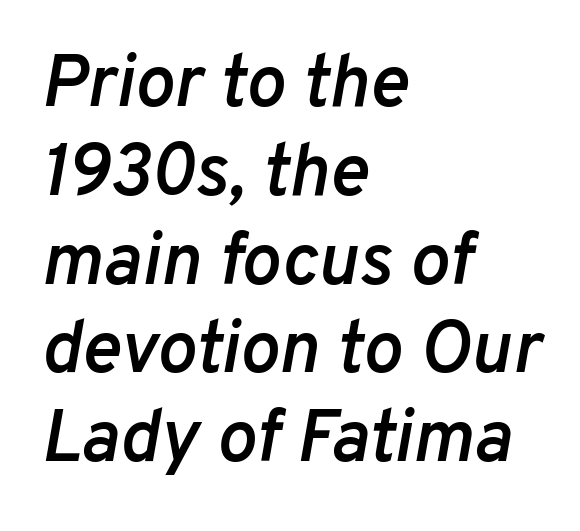
The font is running at a semibold setting, under full bold. Which margin do the lines hug? The left one — the right edge is uneven. Does extra space separate the letters? No, they use regular spacing. The foot of each line stays bare and open. Yep, that's italic — everything's leaning.
